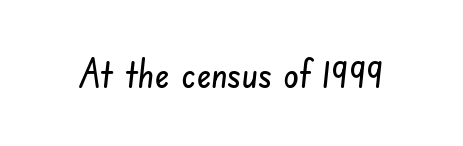
Inter-character spacing is left at the font's built-in metrics. Letterform terminals end flat and unadorned throughout the passage. Rule under the text: the space is simply empty. Do the characters align in a grid? No, the font is proportional.
